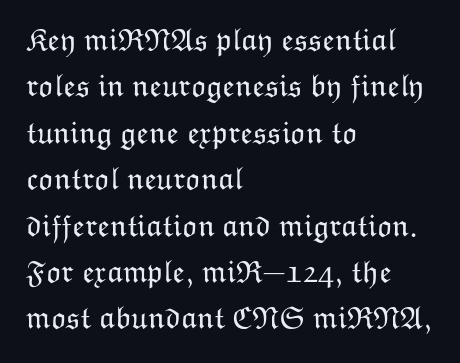
Q: Is the text bold? A: No.
Q: Is the text italic (slanted)? A: No, it is upright.
Q: Is the text underlined? A: No.
Q: How is the paragraph aligned? A: Left-aligned.
Q: Is the spacing between letters normal or unusually wide? A: Normal.
Q: Is the spacing between lines tight, normal or loose? A: Normal.
Q: Width (condensed, normal, or wide)? A: Normal.
Q: Stroke contrast? A: Low.
Q: x-height? A: Medium.
Q: Monospaced? A: No.
